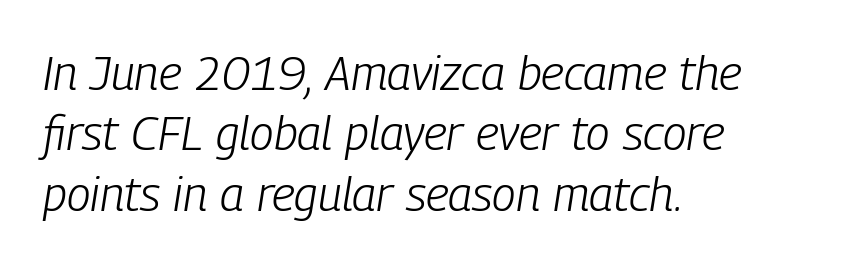
{"italic": "yes", "lean": "right", "slant_degrees": 9, "bold": "no", "weight": "light", "width": "condensed", "stroke_contrast": "low", "x_height": "medium", "monospaced": "no", "underline": "no", "align": "left", "line_spacing": "normal", "line_spacing_ratio": 1.26, "letter_spacing": "normal", "letter_spacing_em": 0.0, "glyph_px": 48}
